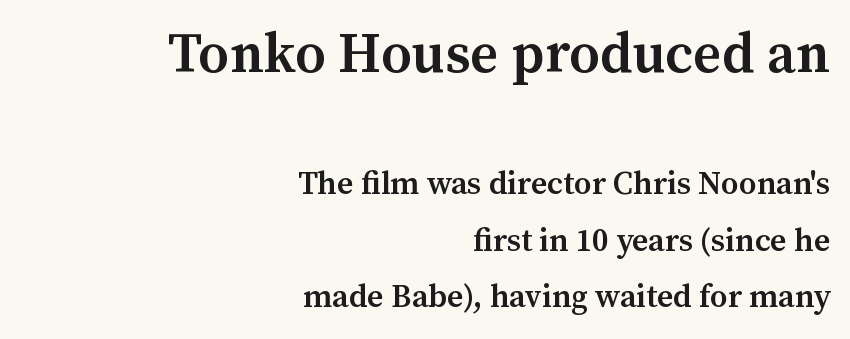
{"serif": "yes", "italic": "no", "bold": "semi", "weight": "semibold", "width": "normal", "stroke_contrast": "medium", "x_height": "medium", "monospaced": "no", "underline": "no", "align": "right", "line_spacing_ratio": 1.77, "letter_spacing": "normal", "letter_spacing_em": 0.0, "larger_block": "first", "size_ratio": 1.75, "glyph_px": 56}
